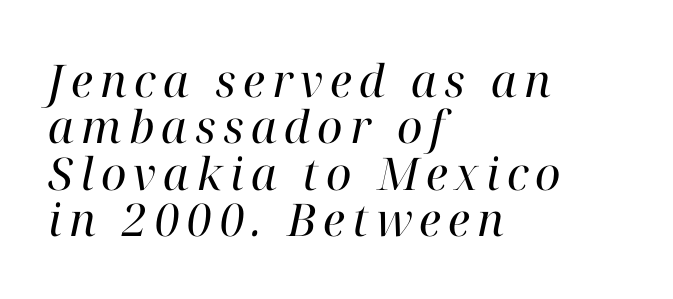
{"serif": "yes", "italic": "yes", "lean": "right", "slant_degrees": 12, "bold": "no", "weight": "regular", "width": "normal", "stroke_contrast": "high", "x_height": "medium", "monospaced": "no", "underline": "no", "align": "left", "line_spacing": "tight", "line_spacing_ratio": 1.03, "glyph_px": 45}
